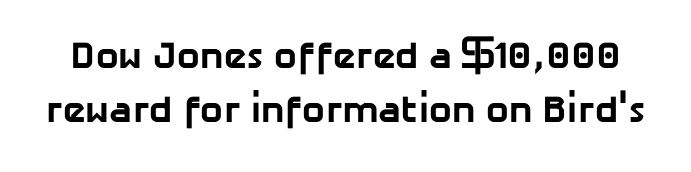
Q: Is the text bold? A: Yes.
Q: Is the typeface a serif or a sans-serif typeface? A: Sans-serif.
Q: Is the text underlined? A: No.
Q: Is the spacing between letters normal or unusually wide? A: Normal.
Q: Is the spacing between lines tight, normal or loose? A: Normal.
Q: Width (condensed, normal, or wide)? A: Normal.
Q: Stroke contrast? A: Low.
Q: x-height? A: Medium.
Q: Monospaced? A: No.
